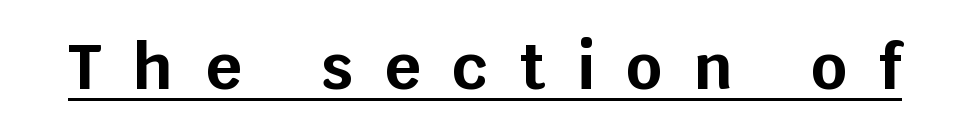
{"serif": "no", "italic": "no", "bold": "yes", "weight": "bold", "width": "normal", "stroke_contrast": "low", "x_height": "large", "monospaced": "no", "underline": "yes", "letter_spacing": "wide", "letter_spacing_em": 0.5, "glyph_px": 63}
